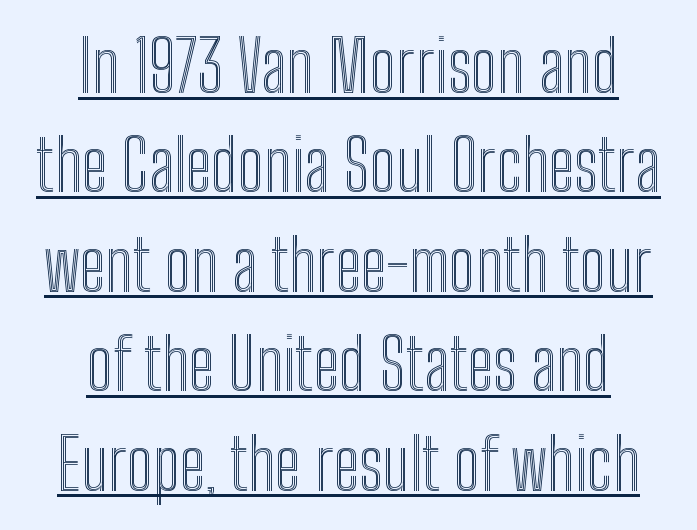
Caption: standard tracking, unaltered. Where is the straight margin? There isn't one; the lines are centered. The rendering uses natural spacing where letterforms have individual widths. Caption: lettering with a line underneath.
